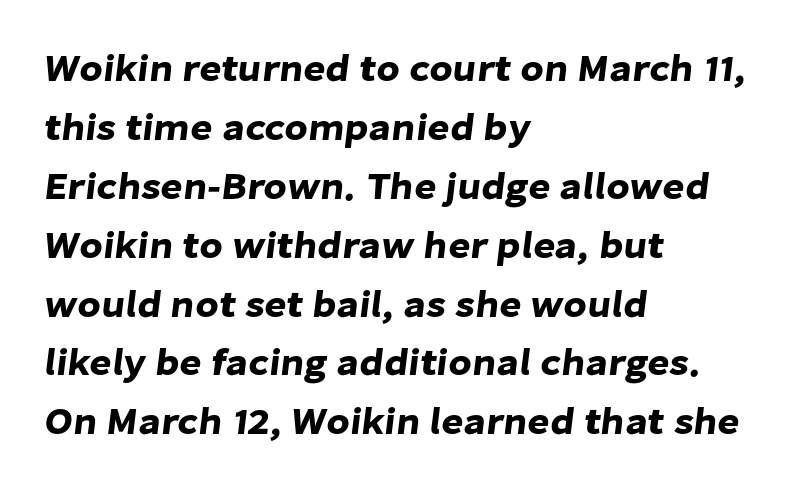
{"serif": "no", "width": "normal", "stroke_contrast": "low", "x_height": "medium", "monospaced": "no", "underline": "no", "align": "left", "line_spacing": "normal", "line_spacing_ratio": 1.55, "letter_spacing": "normal", "letter_spacing_em": 0.0, "glyph_px": 38}
